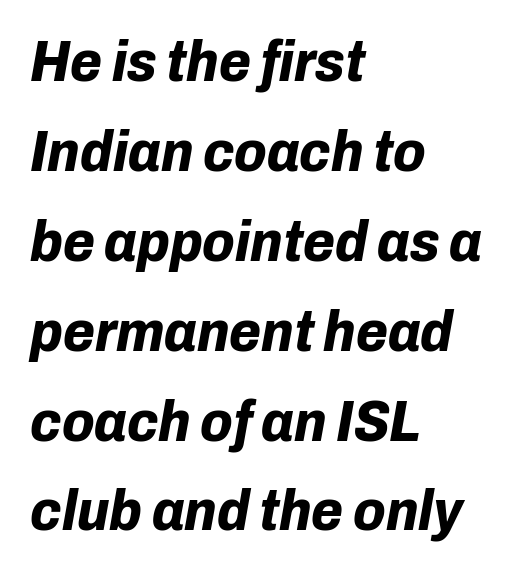
The image shows 58 px bold type, italic (leaning right); set left-aligned, normal line spacing (1.55x), normal letter spacing, not underlined; low stroke contrast and a medium x-height.
